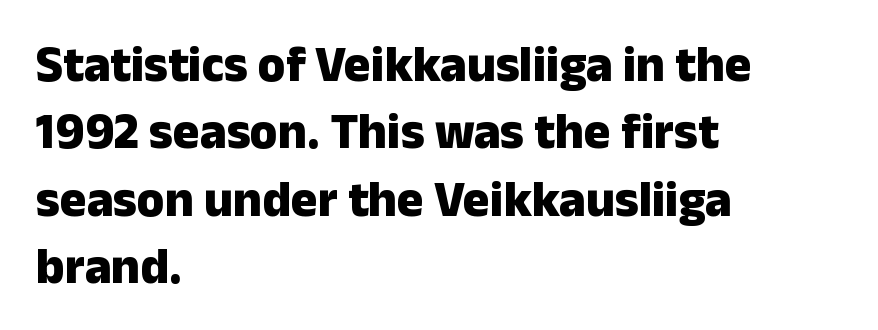
The image shows 50 px heavy sans-serif type, upright; set left-aligned, normal line spacing (1.35x), normal letter spacing, not underlined; low stroke contrast and a medium x-height.
